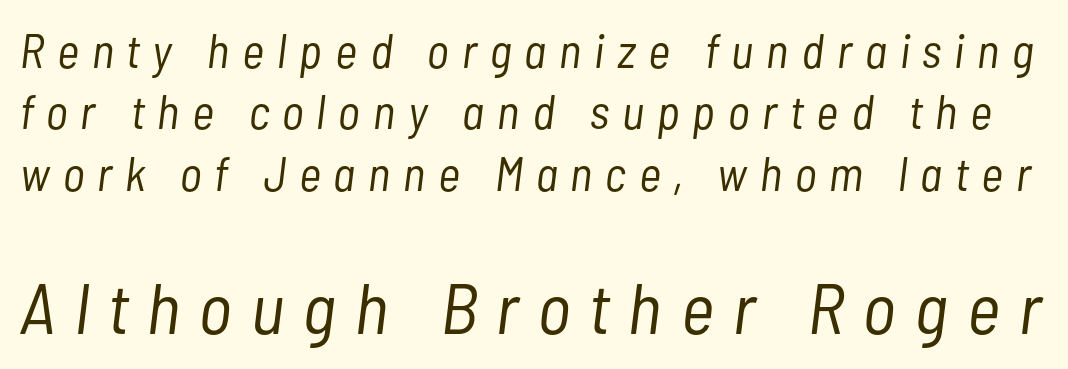
{"italic": "yes", "lean": "right", "slant_degrees": 7, "bold": "no", "weight": "light", "width": "condensed", "stroke_contrast": "low", "x_height": "medium", "monospaced": "no", "underline": "no", "line_spacing": "normal", "line_spacing_ratio": 1.28, "letter_spacing": "wide", "letter_spacing_em": 0.27, "larger_block": "second", "size_ratio": 1.5, "glyph_px": 72}
